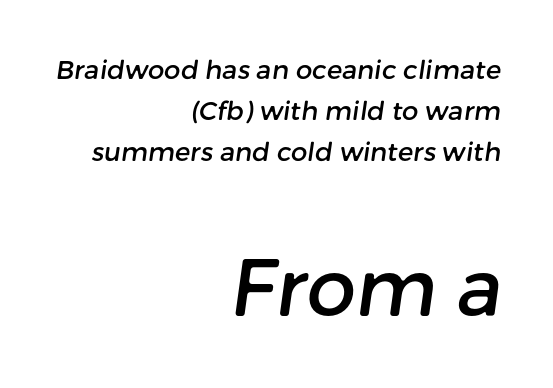
{"serif": "no", "width": "normal", "stroke_contrast": "low", "x_height": "medium", "monospaced": "no", "underline": "no", "align": "right", "line_spacing": "normal", "line_spacing_ratio": 1.58, "letter_spacing": "normal", "letter_spacing_em": 0.0, "larger_block": "second", "size_ratio": 3.0, "glyph_px": 78}
